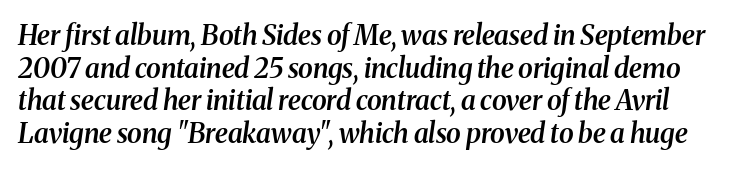
The image shows 27 px text type, italic (leaning right); set line spacing 1.21x, normal letter spacing, not underlined.
